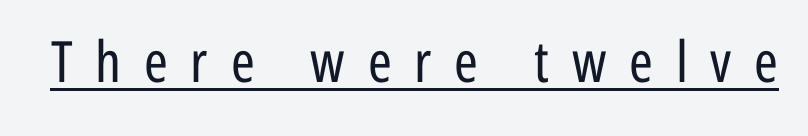
Q: Is the text bold? A: No.
Q: Is the text italic (slanted)? A: No, it is upright.
Q: Is the typeface a serif or a sans-serif typeface? A: Sans-serif.
Q: Is the text underlined? A: Yes.
Q: Is the spacing between letters normal or unusually wide? A: Unusually wide.
Q: Width (condensed, normal, or wide)? A: Condensed.
Q: Stroke contrast? A: Low.
Q: x-height? A: Medium.
Q: Monospaced? A: No.
